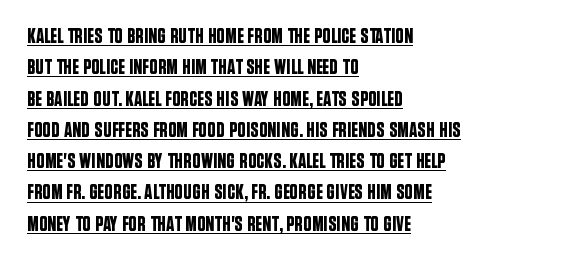
{"italic": "no", "underline": "yes", "align": "left", "line_spacing": "normal", "line_spacing_ratio": 1.49, "letter_spacing": "normal", "letter_spacing_em": 0.0, "glyph_px": 21}
